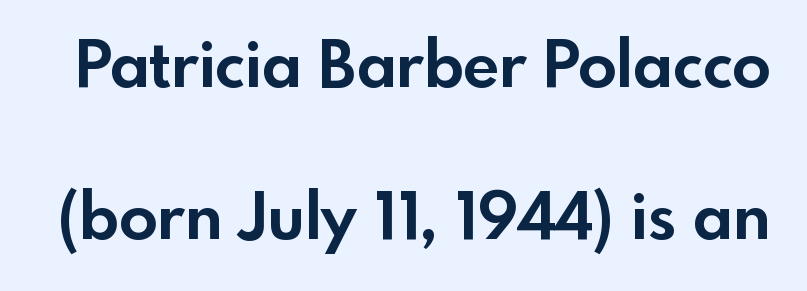
{"serif": "no", "italic": "no", "bold": "yes", "weight": "bold", "width": "normal", "x_height": "small", "monospaced": "no", "underline": "no", "line_spacing": "loose", "line_spacing_ratio": 2.37, "letter_spacing": "normal", "letter_spacing_em": 0.0, "glyph_px": 64}
